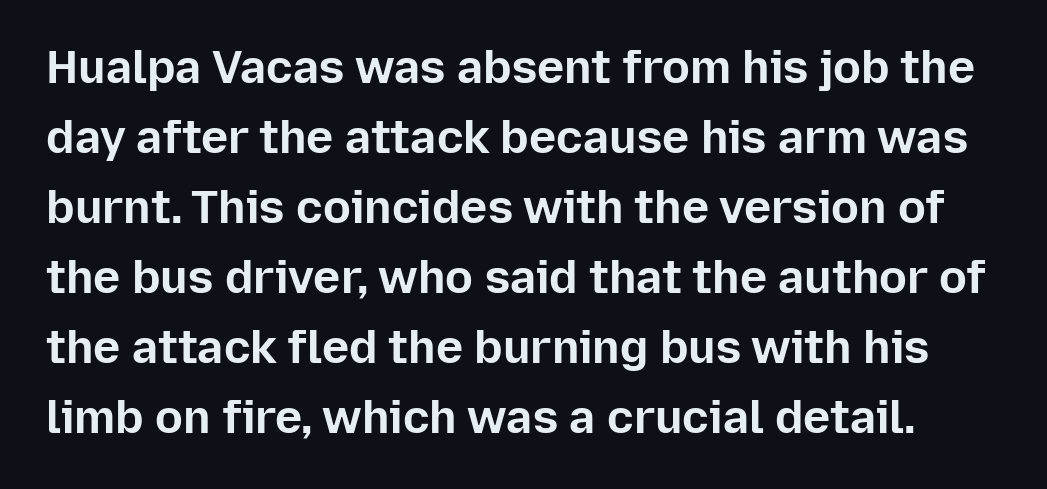
The image shows 46 px bold sans-serif type, upright; set normal line spacing (1.52x), normal letter spacing, not underlined; low stroke contrast and a medium x-height.
